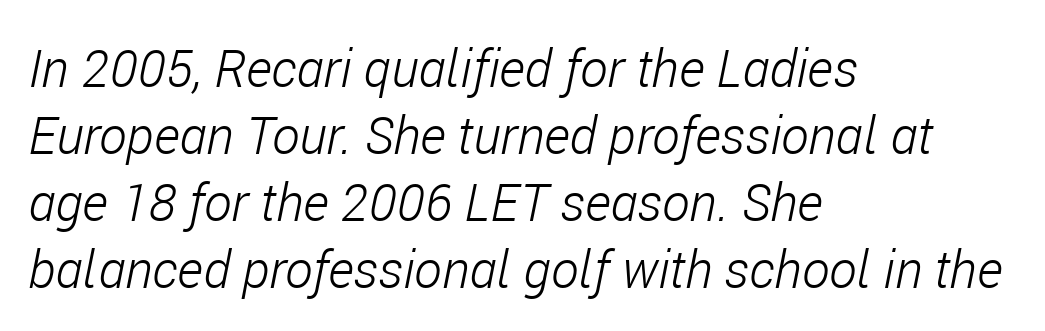
Weight class: somewhere from thin through regular. The letters are slanted; this is an italic face. Where is the straight margin? On the left. Whoever set this chose a conventional vertical rhythm. Look at the tracking — it's just the regular setting, nothing added. A typesetter would call this proportional, since set widths differ per character.
